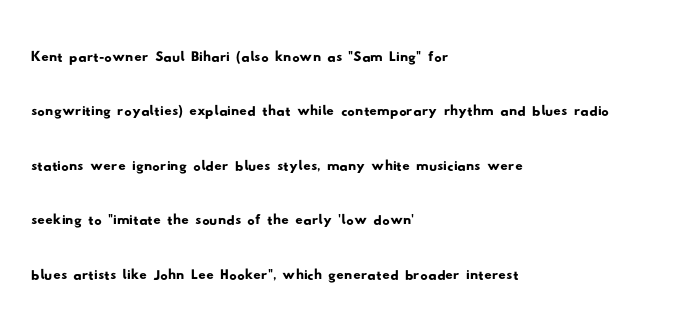
The image shows 37 px wide sans-serif type; set left-aligned, normal line spacing (1.47x), normal letter spacing, not underlined; low stroke contrast and a small x-height.
